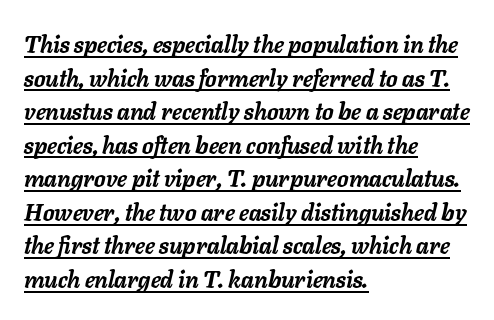
The image shows 23 px bold type, italic (leaning right); set left-aligned, normal line spacing (1.46x), normal letter spacing, underlined.
